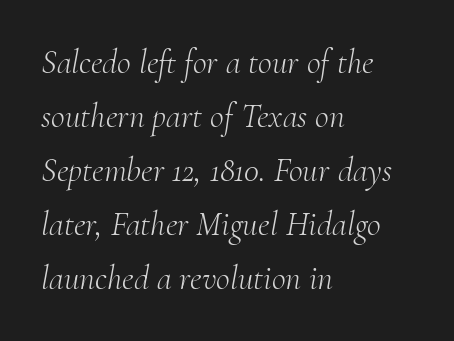
Q: Is the text bold? A: No.
Q: Is the text italic (slanted)? A: Yes, it leans right by about 10 degrees.
Q: Is the typeface a serif or a sans-serif typeface? A: Serif.
Q: Is the text underlined? A: No.
Q: How is the paragraph aligned? A: Left-aligned.
Q: Is the spacing between letters normal or unusually wide? A: Normal.
Q: Is the spacing between lines tight, normal or loose? A: Normal.
Q: Width (condensed, normal, or wide)? A: Normal.
Q: Stroke contrast? A: Medium.
Q: x-height? A: Small.
Q: Monospaced? A: No.
